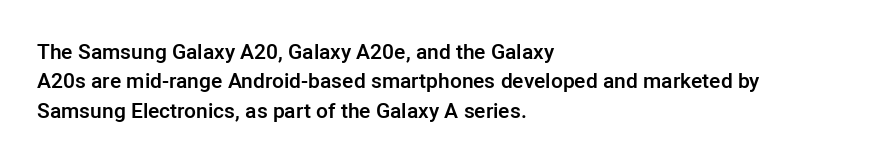
The space between consecutive lines is moderate. Its strokes are somewhat broadened, the hallmark of semibold type. Tracking value appears to be zero — textbook default spacing. These lines are set flush left with a ragged right edge. Underlining? Definitely not there. If you drew a line through each stem, it would be perfectly vertical.
